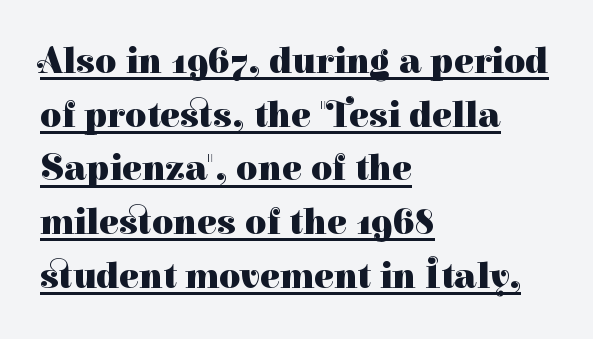
The image shows 37 px heavy serif type, upright; set left-aligned, normal line spacing (1.45x), normal letter spacing, underlined; high stroke contrast and a medium x-height.
